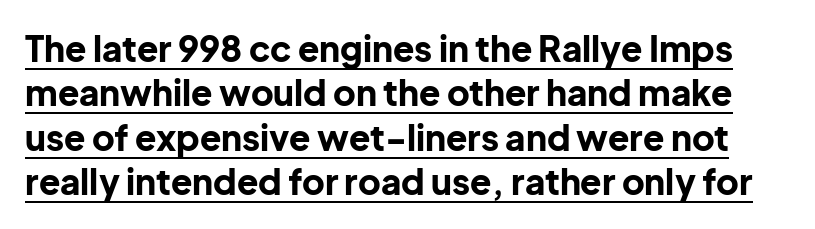
Q: Is the text bold? A: Yes.
Q: Is the text italic (slanted)? A: No, it is upright.
Q: Is the typeface a serif or a sans-serif typeface? A: Sans-serif.
Q: Is the text underlined? A: Yes.
Q: Is the spacing between letters normal or unusually wide? A: Normal.
Q: Is the spacing between lines tight, normal or loose? A: Normal.
Q: Width (condensed, normal, or wide)? A: Normal.
Q: Stroke contrast? A: Low.
Q: x-height? A: Medium.
Q: Monospaced? A: No.
